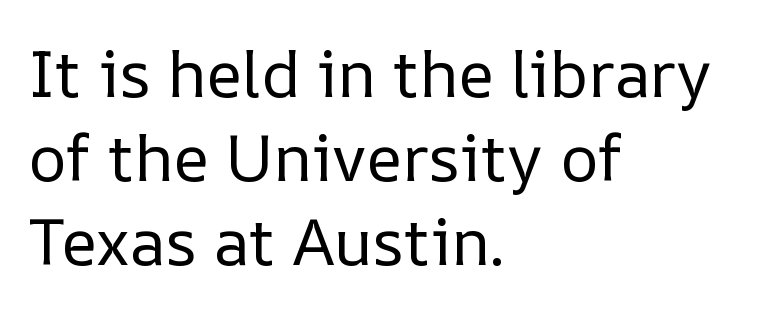
{"italic": "no", "bold": "no", "weight": "regular", "width": "normal", "stroke_contrast": "low", "x_height": "medium", "monospaced": "no", "underline": "no", "align": "left", "line_spacing": "normal", "line_spacing_ratio": 1.29, "letter_spacing": "normal", "letter_spacing_em": 0.0, "glyph_px": 65}
